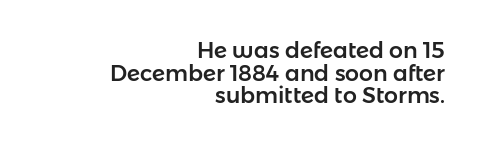
The passage shown is not underscored anywhere. Reading down the block, your eye finds every line finishing at a fixed right position. Does the lettering tilt? It doesn't — this is upright. Notice how descenders almost collide with the ascenders below — that's tight leading.
